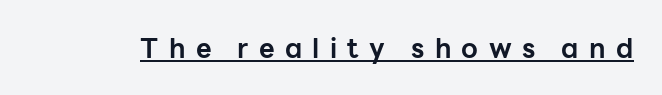
Q: Is the text bold? A: Yes.
Q: Is the text italic (slanted)? A: No, it is upright.
Q: Is the text underlined? A: Yes.
Q: Is the spacing between letters normal or unusually wide? A: Unusually wide.
